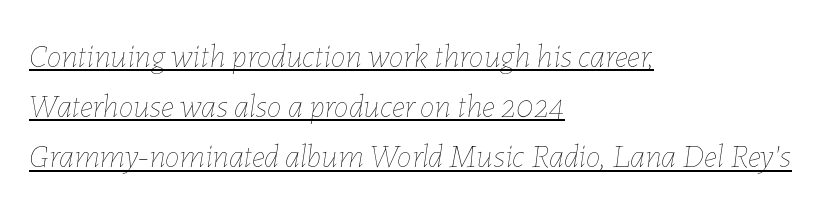
Q: Is the text bold? A: No.
Q: Is the text italic (slanted)? A: Yes, it leans right by about 7 degrees.
Q: Is the text underlined? A: Yes.
Q: How is the paragraph aligned? A: Left-aligned.
Q: Is the spacing between letters normal or unusually wide? A: Normal.
Q: Is the spacing between lines tight, normal or loose? A: Normal.
Q: Width (condensed, normal, or wide)? A: Normal.
Q: Stroke contrast? A: Low.
Q: x-height? A: Medium.
Q: Monospaced? A: No.
